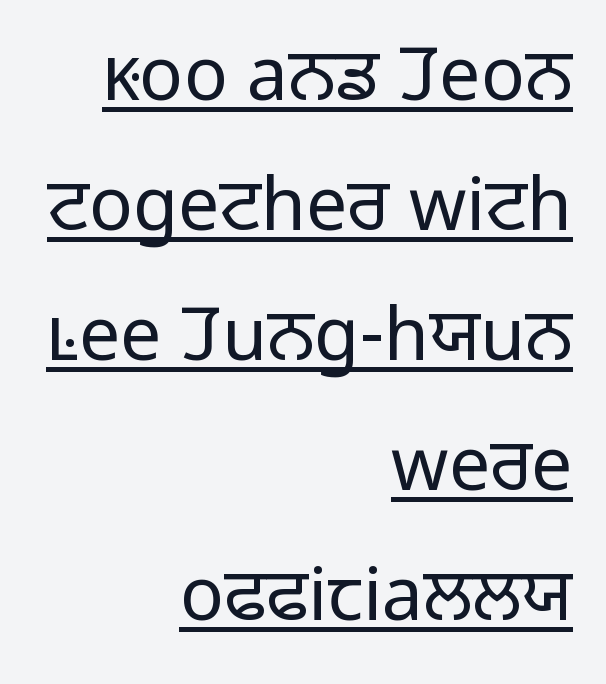
{"serif": "no", "italic": "no", "bold": "no", "weight": "light", "width": "normal", "stroke_contrast": "low", "x_height": "medium", "monospaced": "no", "underline": "yes", "align": "right", "line_spacing_ratio": 1.78, "letter_spacing": "normal", "letter_spacing_em": 0.0, "glyph_px": 73}
